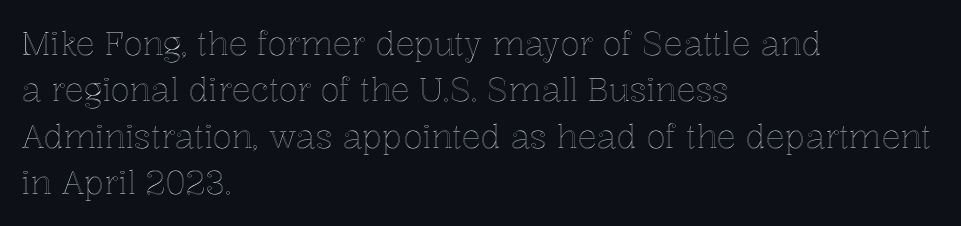
{"italic": "no", "width": "normal", "x_height": "medium", "monospaced": "no", "underline": "no", "align": "left", "line_spacing": "normal", "line_spacing_ratio": 1.45, "letter_spacing": "normal", "letter_spacing_em": 0.0, "glyph_px": 32}
